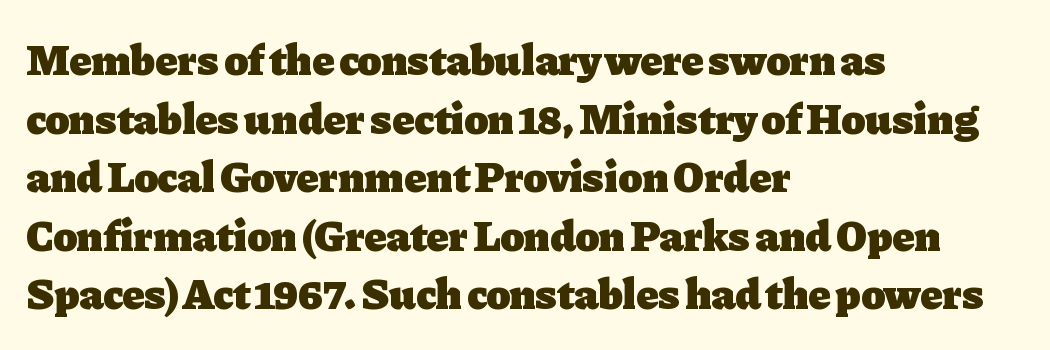
The typesetter chose a ragged-right arrangement here. You can tell from the footed stems that serif type was used. Honestly, there is no underline to notice here at all. This rendering leaves character spacing at its baseline value.
